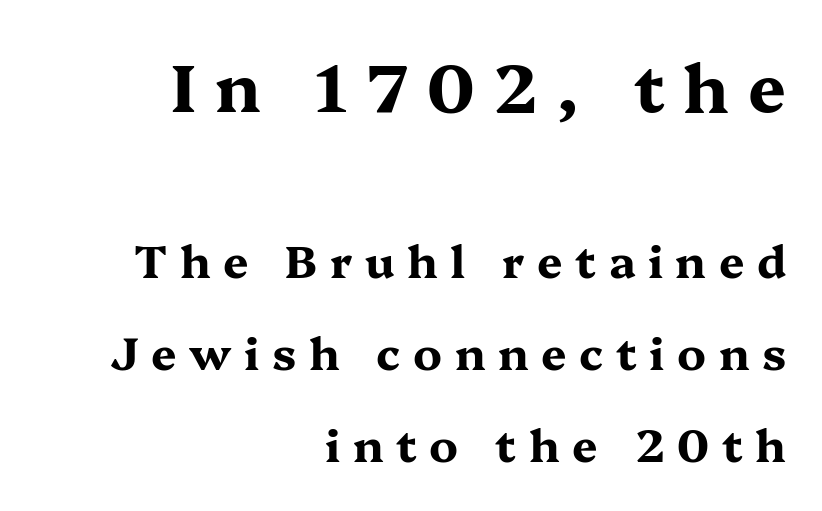
A dark, heavy texture on the line: the type is bold. If you measured baseline to baseline, you'd find a long distance. Style check: upright. Varying glyph widths throughout — classic text-font behaviour. Observe the wide spacing: letters keep a clear distance from each other.
